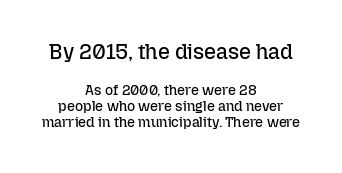
The image shows 21 px text type, upright; set centered, tight line spacing (1.15x), normal letter spacing, not underlined; the first (top) block is 1.5x larger.
